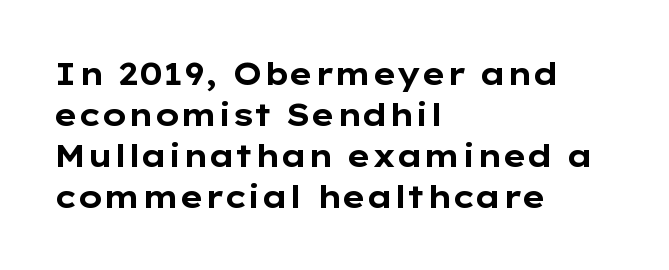
Q: Is the text bold? A: Yes.
Q: Is the text italic (slanted)? A: No, it is upright.
Q: Is the typeface a serif or a sans-serif typeface? A: Sans-serif.
Q: Is the text underlined? A: No.
Q: How is the paragraph aligned? A: Left-aligned.
Q: Is the spacing between letters normal or unusually wide? A: Normal.
Q: Is the spacing between lines tight, normal or loose? A: Normal.
Q: Width (condensed, normal, or wide)? A: Wide.
Q: Stroke contrast? A: Low.
Q: x-height? A: Medium.
Q: Monospaced? A: No.
